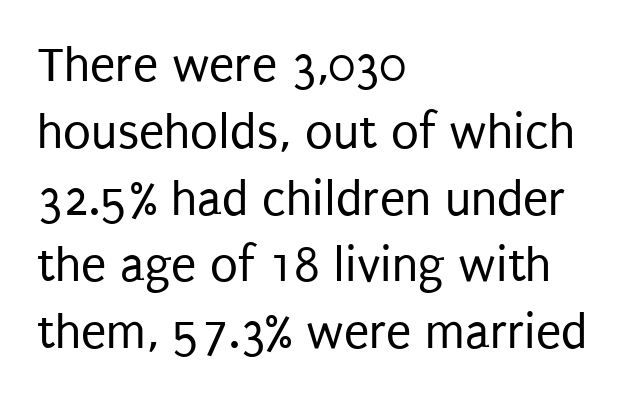
The image shows 51 px regular-weight, condensed sans-serif type, upright; set left-aligned, normal line spacing (1.31x), normal letter spacing, not underlined; low stroke contrast and a large x-height.
